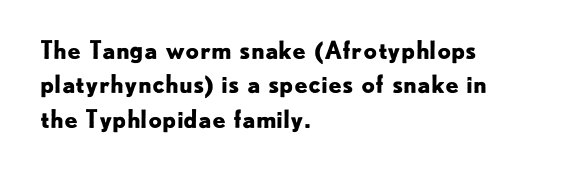
{"italic": "no", "bold": "yes", "underline": "no", "align": "left", "line_spacing": "normal", "line_spacing_ratio": 1.43, "letter_spacing": "normal", "letter_spacing_em": 0.0, "glyph_px": 24}
